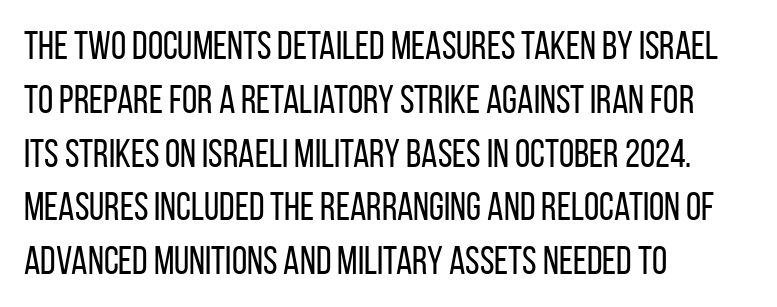
{"serif": "no", "italic": "no", "bold": "no", "weight": "regular", "width": "condensed", "stroke_contrast": "low", "x_height": "large", "monospaced": "no", "underline": "no", "align": "left", "line_spacing": "normal", "line_spacing_ratio": 1.38, "letter_spacing": "normal", "letter_spacing_em": 0.0, "glyph_px": 39}
